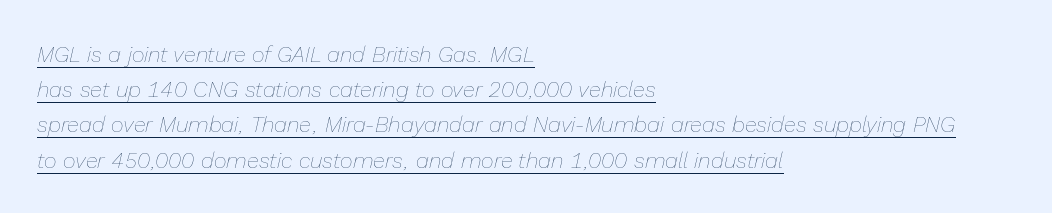
{"italic": "yes", "lean": "right", "slant_degrees": 13, "bold": "no", "underline": "yes", "align": "left", "line_spacing": "normal", "line_spacing_ratio": 1.6, "letter_spacing": "normal", "letter_spacing_em": 0.0, "glyph_px": 22}
